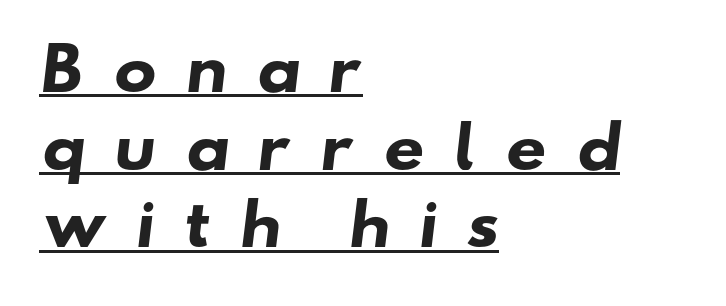
{"serif": "no", "bold": "yes", "weight": "heavy", "width": "wide", "stroke_contrast": "low", "x_height": "small", "monospaced": "no", "underline": "yes", "align": "left", "line_spacing": "normal", "line_spacing_ratio": 1.36, "letter_spacing": "wide", "letter_spacing_em": 0.49, "glyph_px": 57}
